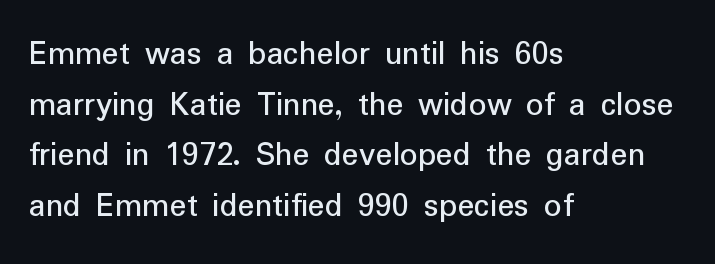
{"serif": "no", "italic": "no", "width": "normal", "stroke_contrast": "low", "x_height": "medium", "monospaced": "no", "underline": "no", "align": "left", "line_spacing": "normal", "line_spacing_ratio": 1.45, "letter_spacing": "normal", "letter_spacing_em": 0.0, "glyph_px": 35}
